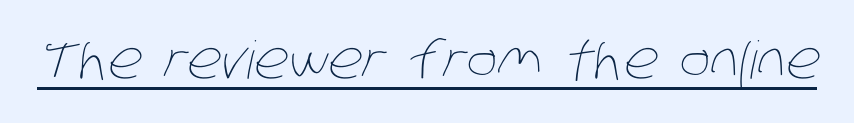
{"bold": "no", "weight": "thin", "width": "condensed", "stroke_contrast": "low", "x_height": "large", "monospaced": "no", "underline": "yes", "letter_spacing": "normal", "letter_spacing_em": 0.0, "glyph_px": 52}
